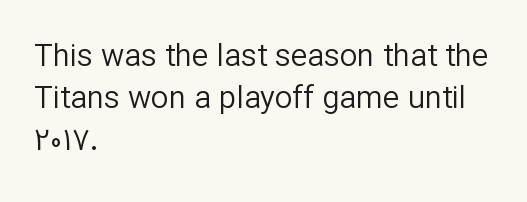
{"serif": "no", "italic": "no", "bold": "no", "weight": "regular", "width": "normal", "stroke_contrast": "low", "x_height": "medium", "monospaced": "no", "underline": "no", "align": "left", "line_spacing": "normal", "line_spacing_ratio": 1.36, "letter_spacing": "normal", "letter_spacing_em": 0.0, "glyph_px": 31}
